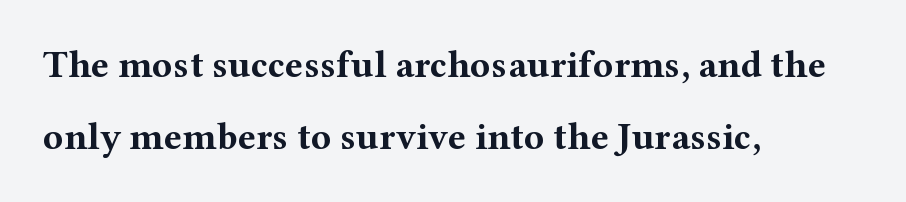
The letters stand upright; this is a roman face. Look at the bottom of the vertical strokes: they flare into serifs here. Does the copy run flush right? No — it runs flush left. Honestly, there is no underline to notice here at all.
